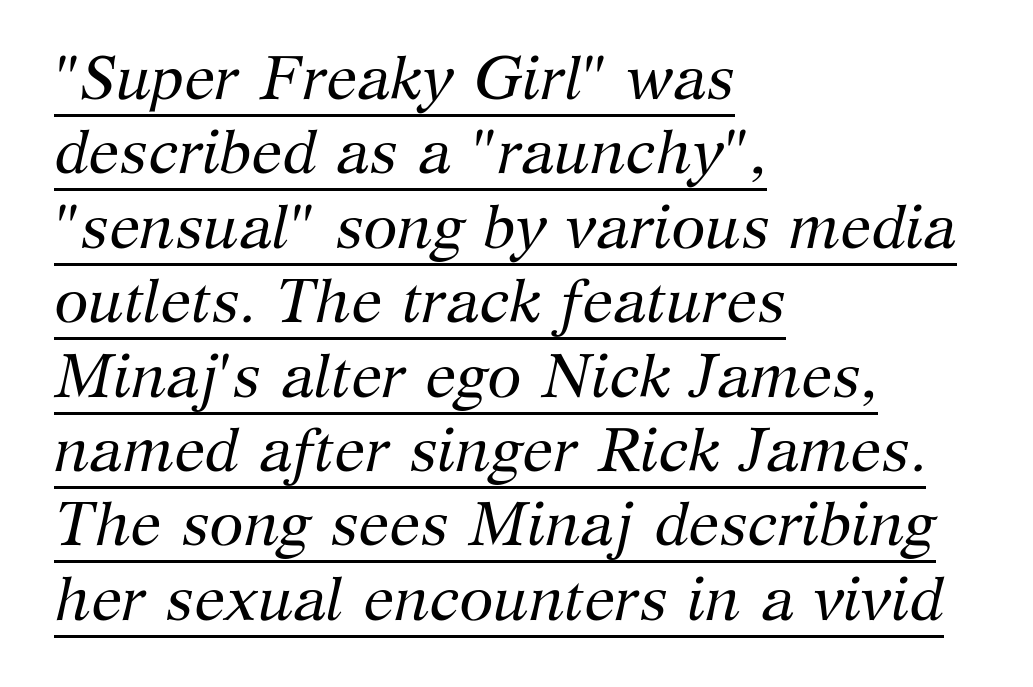
The image shows 62 px regular-weight serif type, italic (leaning right); set left-aligned, line spacing 1.2x, normal letter spacing, underlined; medium stroke contrast and a medium x-height.
